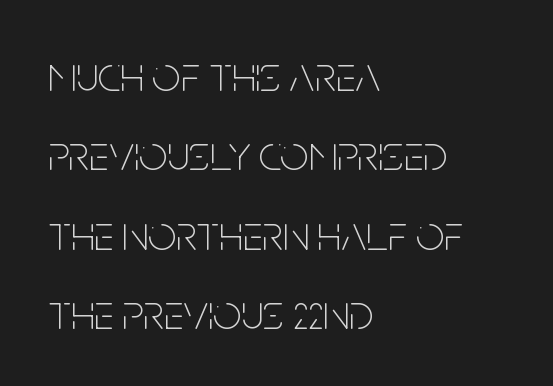
Spacing verdict: proportional, widths tailored to each character. Alignment: flush left. These lines keep a tight, regular rhythm from letter to letter. Anything drawn beneath the words? Only blank space.
